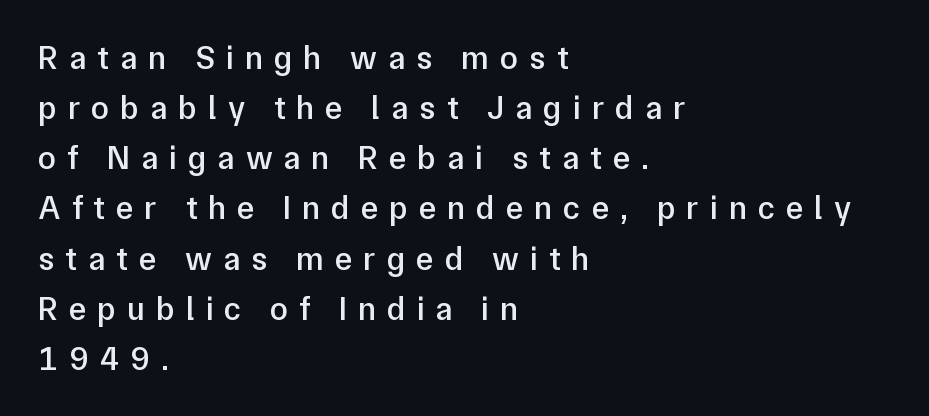
Q: Is the text bold? A: Semi-bold.
Q: Is the text italic (slanted)? A: No, it is upright.
Q: Is the typeface a serif or a sans-serif typeface? A: Sans-serif.
Q: Is the text underlined? A: No.
Q: How is the paragraph aligned? A: Left-aligned.
Q: Is the spacing between letters normal or unusually wide? A: Unusually wide.
Q: Is the spacing between lines tight, normal or loose? A: Normal.
Q: Width (condensed, normal, or wide)? A: Normal.
Q: Stroke contrast? A: Low.
Q: x-height? A: Medium.
Q: Monospaced? A: No.
